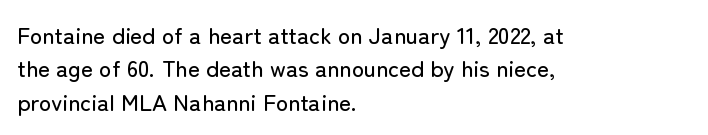
Q: Is the text italic (slanted)? A: No, it is upright.
Q: Is the text underlined? A: No.
Q: How is the paragraph aligned? A: Left-aligned.
Q: Is the spacing between letters normal or unusually wide? A: Normal.
Q: Is the spacing between lines tight, normal or loose? A: Normal.
